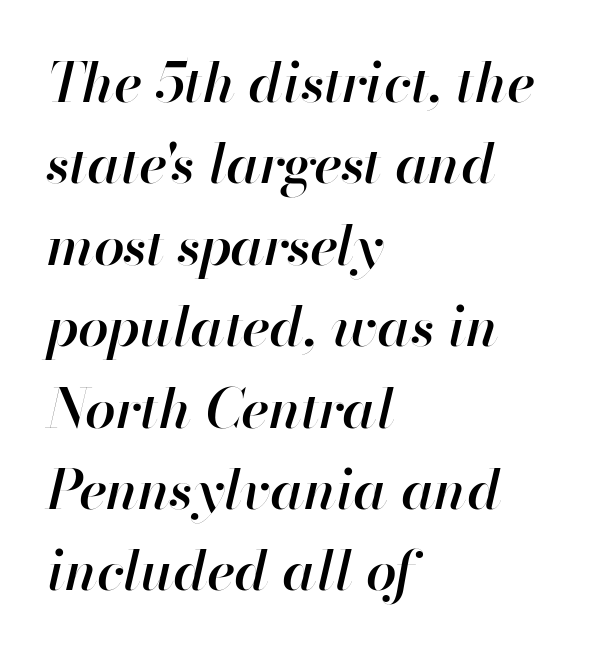
Honestly, the letter spacing is just normal — you wouldn't notice it. The characters look somewhat weighty, a semibold short of true bold. The lines are quadded left. The space directly below the letters is spotless. These lines are rendered in a variable-pitch font.
